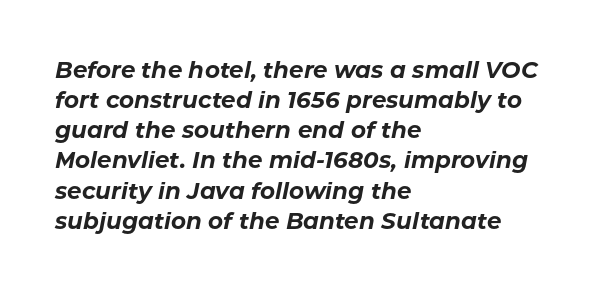
{"italic": "yes", "lean": "right", "slant_degrees": 11, "bold": "yes", "underline": "no", "align": "left", "line_spacing": "normal", "line_spacing_ratio": 1.31, "letter_spacing": "normal", "letter_spacing_em": 0.0, "glyph_px": 23}
